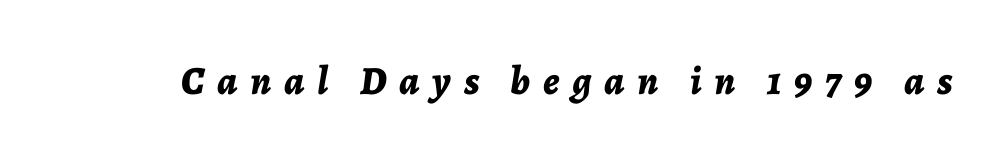
Q: Is the text bold? A: Yes.
Q: Is the text italic (slanted)? A: Yes, it leans right by about 7 degrees.
Q: Is the text underlined? A: No.
Q: Is the spacing between letters normal or unusually wide? A: Unusually wide.
Q: Width (condensed, normal, or wide)? A: Normal.
Q: Stroke contrast? A: Low.
Q: x-height? A: Medium.
Q: Monospaced? A: No.
